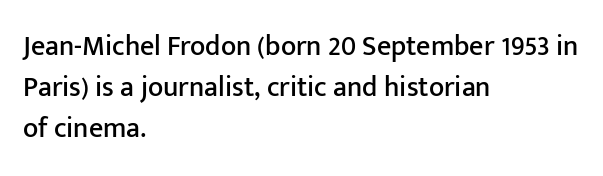
In terms of letterform style, serifs are entirely absent. This sample has the flowing, uneven cadence of proportional lettering. Ascenders rise straight up at ninety degrees. In terms of leading, this rendering sits right in the middle. Lines of text with bare space underneath.
